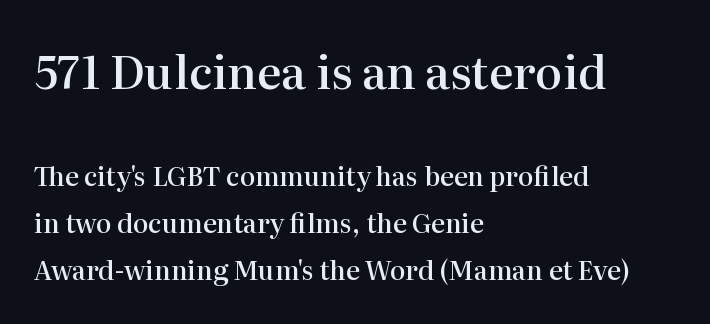
The image shows 46 px semibold serif type, upright; set left-aligned, line spacing 1.82x, normal letter spacing, not underlined; the first (top) block is 1.77x larger; high stroke contrast and a medium x-height.
